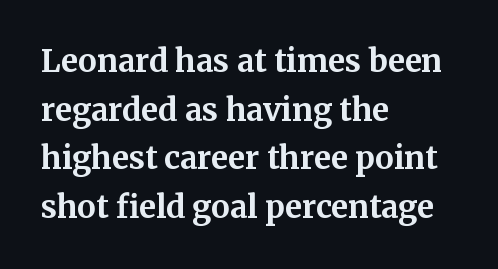
The image shows 31 px bold serif type, upright; set left-aligned, normal line spacing (1.57x), normal letter spacing, not underlined; medium stroke contrast and a medium x-height.
